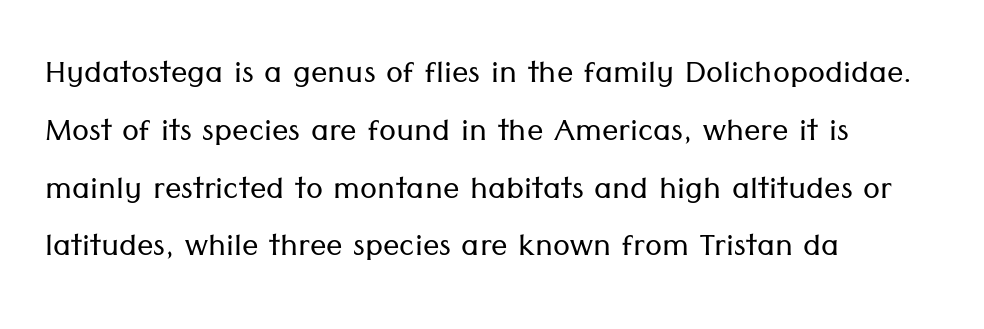
{"serif": "no", "italic": "no", "bold": "no", "weight": "light", "width": "normal", "stroke_contrast": "low", "x_height": "medium", "monospaced": "no", "underline": "no", "align": "left", "line_spacing": "normal", "line_spacing_ratio": 1.41, "letter_spacing": "normal", "letter_spacing_em": 0.0, "glyph_px": 41}
